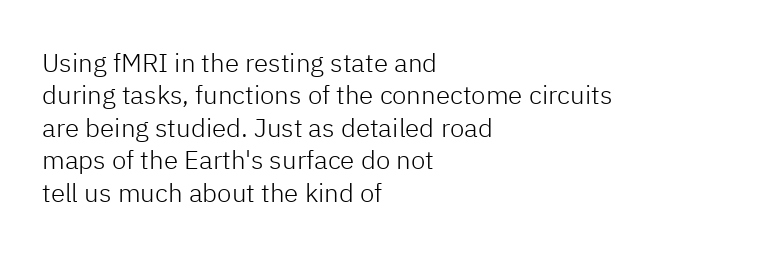
{"italic": "no", "bold": "no", "underline": "no", "align": "left", "line_spacing": "normal", "line_spacing_ratio": 1.25, "letter_spacing": "normal", "letter_spacing_em": 0.0, "glyph_px": 26}
